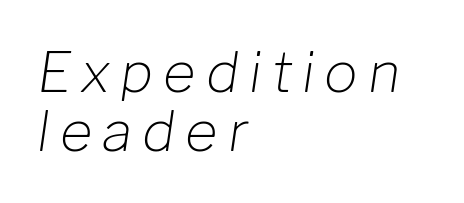
The image shows 56 px light type, italic (leaning right); set left-aligned, tight line spacing (1.06x), not underlined; low stroke contrast and a medium x-height.
